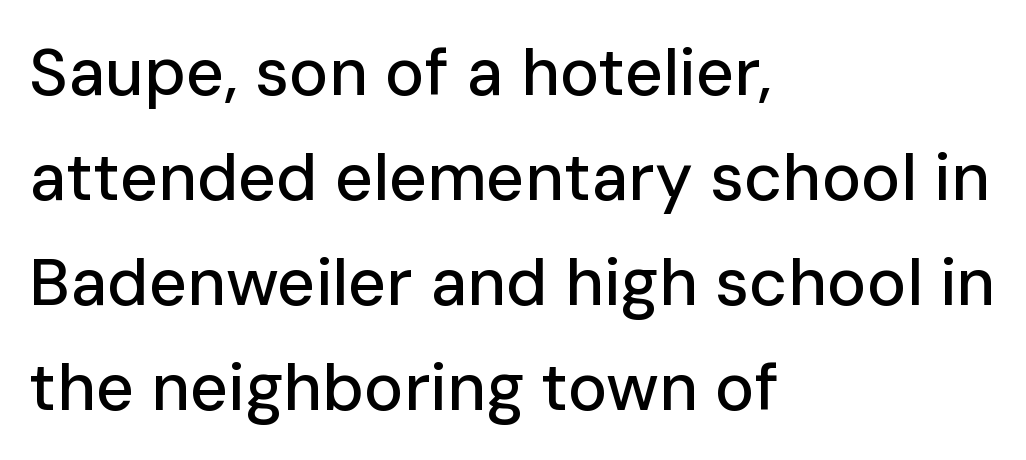
Q: Is the text italic (slanted)? A: No, it is upright.
Q: Is the typeface a serif or a sans-serif typeface? A: Sans-serif.
Q: Is the text underlined? A: No.
Q: How is the paragraph aligned? A: Left-aligned.
Q: Is the spacing between letters normal or unusually wide? A: Normal.
Q: Is the spacing between lines tight, normal or loose? A: Normal.
Q: Width (condensed, normal, or wide)? A: Normal.
Q: Stroke contrast? A: Low.
Q: x-height? A: Medium.
Q: Monospaced? A: No.
